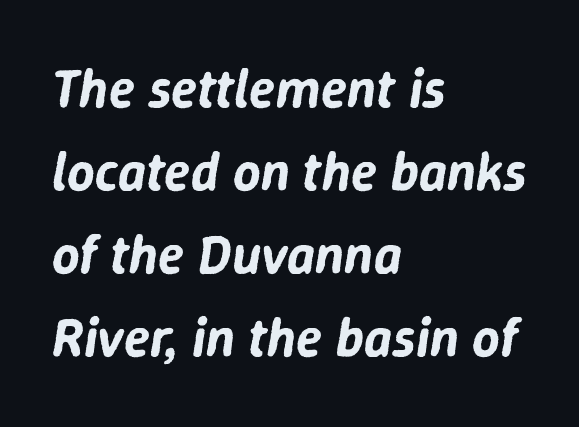
Q: Is the text italic (slanted)? A: Yes, it leans right by about 9 degrees.
Q: Is the text underlined? A: No.
Q: How is the paragraph aligned? A: Left-aligned.
Q: Is the spacing between letters normal or unusually wide? A: Normal.
Q: Is the spacing between lines tight, normal or loose? A: Normal.
Q: Width (condensed, normal, or wide)? A: Normal.
Q: Stroke contrast? A: Low.
Q: x-height? A: Medium.
Q: Monospaced? A: No.
